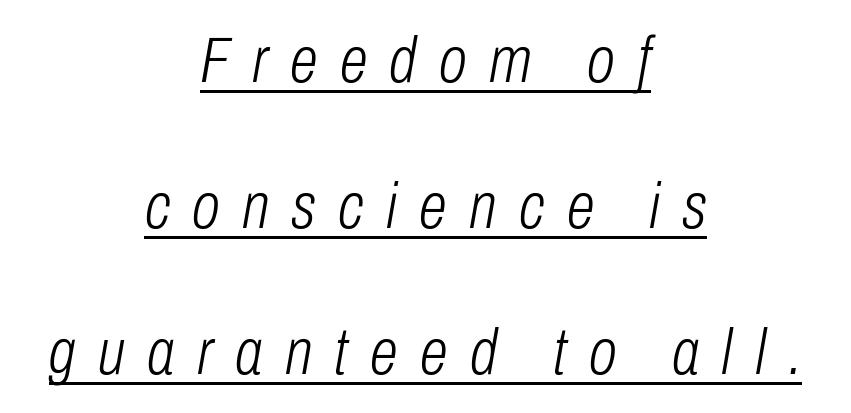
Rendered with sloped, italic letterforms. The rendering uses a large line-height, opening up the rows. The setting favours the middle, as headings and verse often do. Each letter keeps its own natural width here, so spacing adapts to shape. Stems and bowls with no extra thickness — not bold. There is plenty of visible air inserted between adjacent glyphs.
